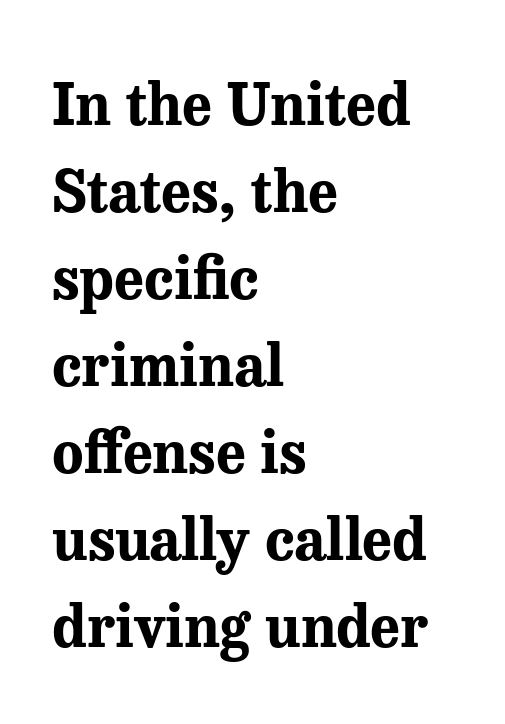
The lettering stays uniformly vertical, giving the passage a roman look. Varying glyph widths throughout — classic text-font behaviour. Alignment: flush left. The rendering keeps characters at their native spacing. In terms of leading, this rendering sits right in the middle. You can tell from the footed stems that serif type was used.
